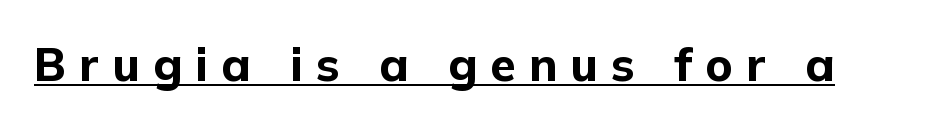
The image shows 46 px bold sans-serif type, upright; set unusually wide letter spacing (+0.29 em), underlined; low stroke contrast and a medium x-height.
